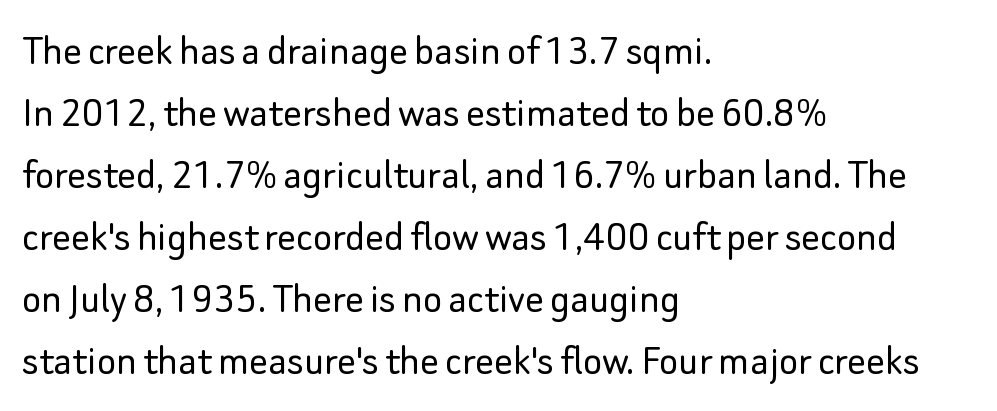
{"serif": "no", "italic": "no", "bold": "no", "weight": "light", "width": "normal", "stroke_contrast": "low", "x_height": "small", "monospaced": "no", "underline": "no", "align": "left", "line_spacing": "normal", "line_spacing_ratio": 1.35, "letter_spacing": "normal", "letter_spacing_em": 0.0, "glyph_px": 46}
